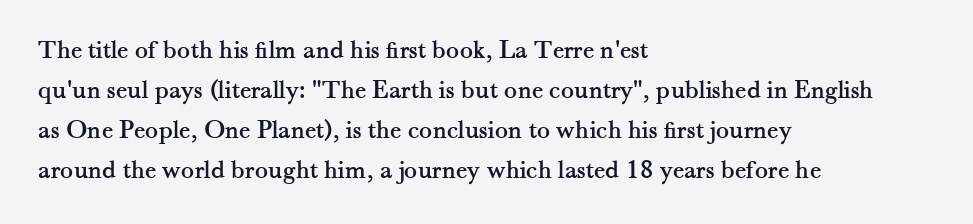
Regular leading. The zone under the glyphs is completely vacant. Italic? Not at all — the glyphs are vertical. A typesetter would call this zero additional tracking. Leftover space on each line is placed entirely after the last word.
